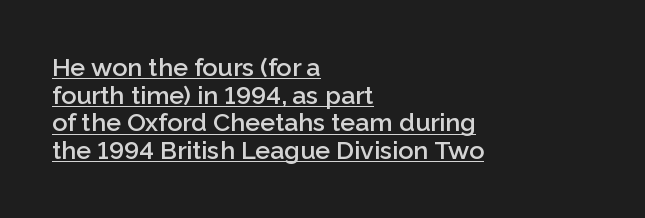
The image shows 25 px text type, upright; set left-aligned, tight line spacing (1.11x), normal letter spacing, underlined.
